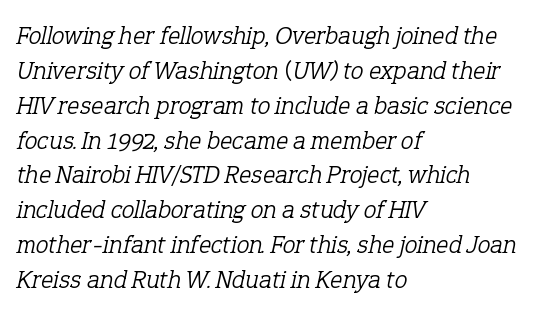
{"italic": "yes", "lean": "right", "slant_degrees": 12, "bold": "no", "underline": "no", "align": "left", "line_spacing": "normal", "line_spacing_ratio": 1.34, "letter_spacing": "normal", "letter_spacing_em": 0.0, "glyph_px": 26}
